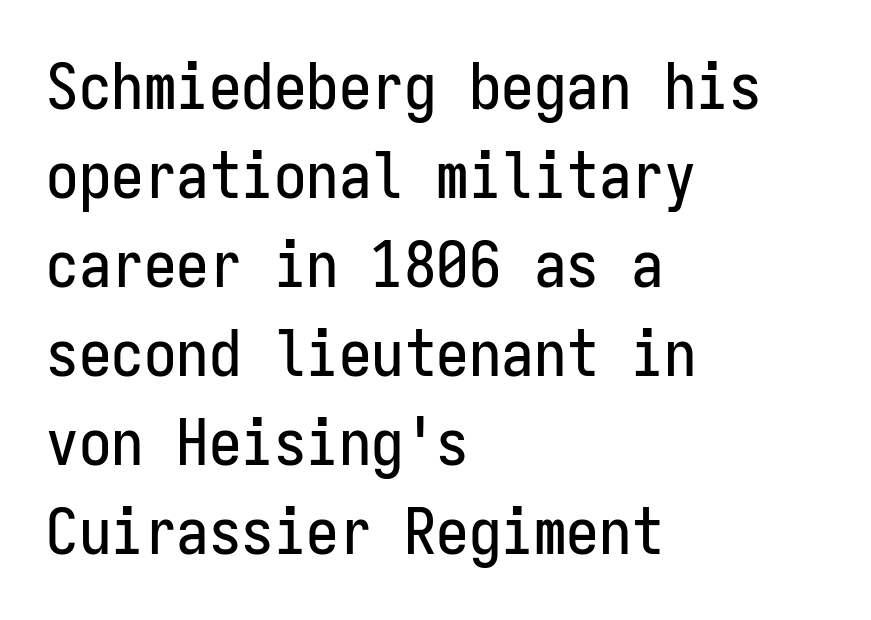
{"serif": "no", "italic": "no", "width": "condensed", "stroke_contrast": "low", "x_height": "medium", "monospaced": "yes", "underline": "no", "align": "left", "line_spacing": "normal", "line_spacing_ratio": 1.37, "letter_spacing": "normal", "letter_spacing_em": 0.0, "glyph_px": 65}
